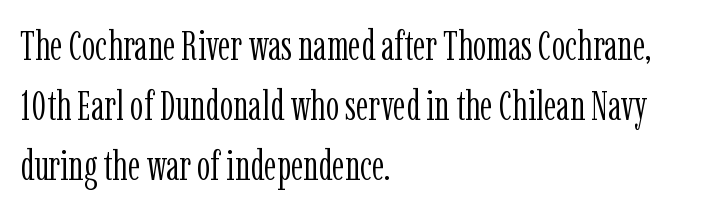
A typesetter would call this proportional, since set widths differ per character. No word sits above an underline. Italic? Not at all — the glyphs are vertical. Vertical spacing — default.
